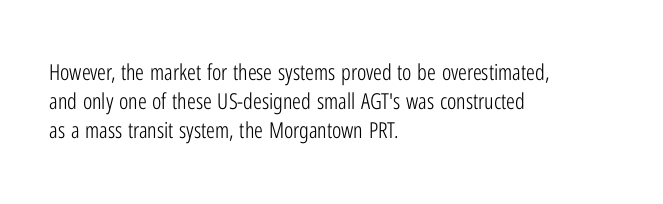
The image shows 22 px text type, upright; set left-aligned, normal line spacing (1.31x), normal letter spacing, not underlined.
